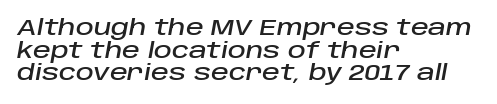
The image shows 22 px text type, italic (leaning right); set left-aligned, tight line spacing (1.03x), normal letter spacing, not underlined.
